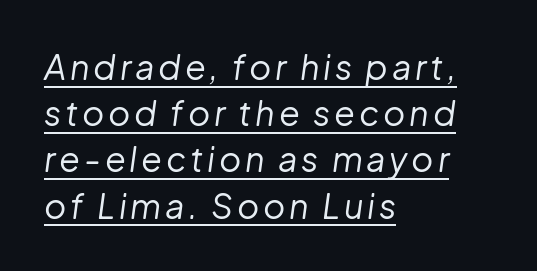
{"italic": "yes", "lean": "right", "slant_degrees": 8, "bold": "no", "weight": "regular", "width": "normal", "stroke_contrast": "low", "x_height": "medium", "monospaced": "no", "underline": "yes", "align": "left", "line_spacing": "normal", "line_spacing_ratio": 1.36, "glyph_px": 34}
